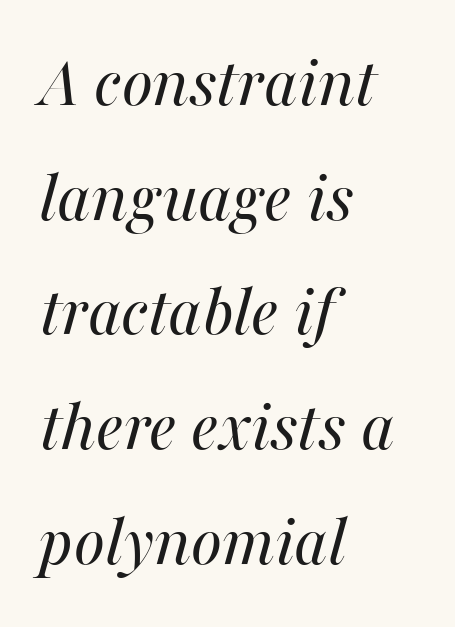
The cut favours lightness, reaching ordinary text weight at its darkest. Evenly set lines give the paragraph a standard silhouette. These lines stack with their left ends in a neat column. In terms of letterspacing, this is plain default setting. It's the slanting kind of type.
